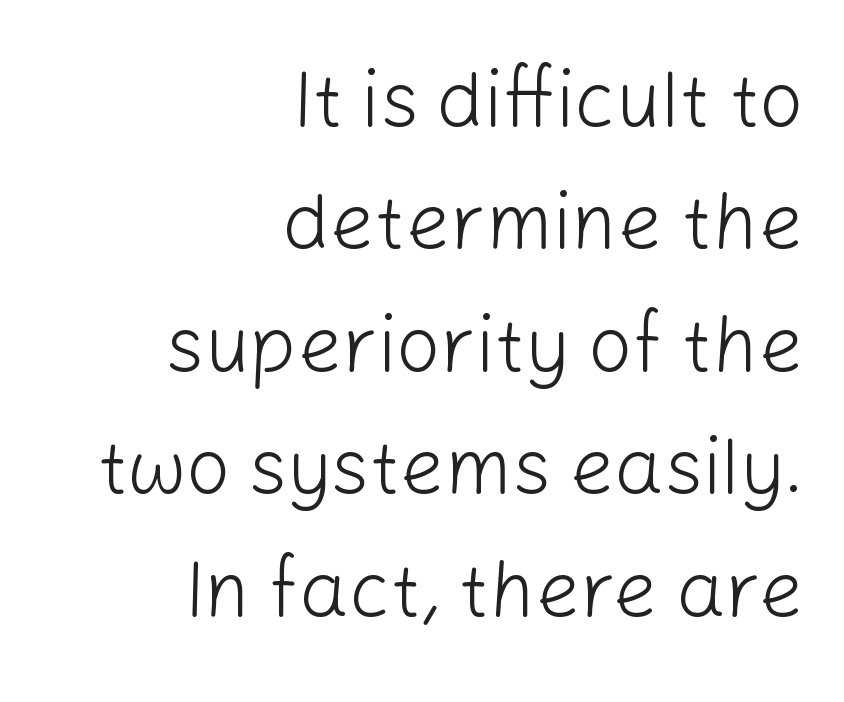
Letters have the restrained weight of plain body copy at most. Honestly, the letter spacing is just normal — you wouldn't notice it. Check the space under the baseline: it is left empty. Characters remain perfectly vertical along every line. Do the characters align in a grid? No, the font is proportional.
